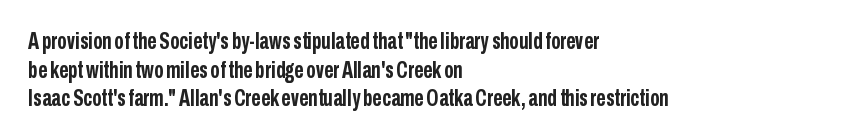
The image shows 23 px bold type, upright; set left-aligned, normal line spacing (1.25x), normal letter spacing, not underlined.
